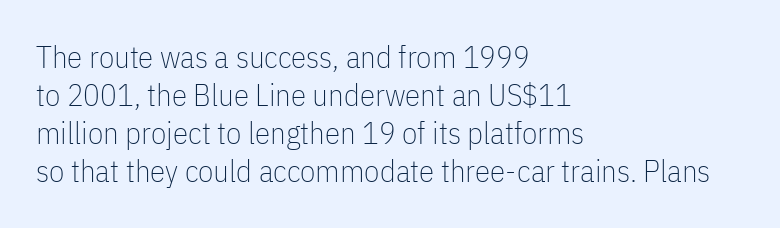
{"serif": "no", "italic": "no", "bold": "no", "weight": "thin", "width": "condensed", "stroke_contrast": "low", "x_height": "medium", "monospaced": "no", "underline": "no", "align": "left", "line_spacing_ratio": 1.23, "letter_spacing": "normal", "letter_spacing_em": 0.0, "glyph_px": 31}
